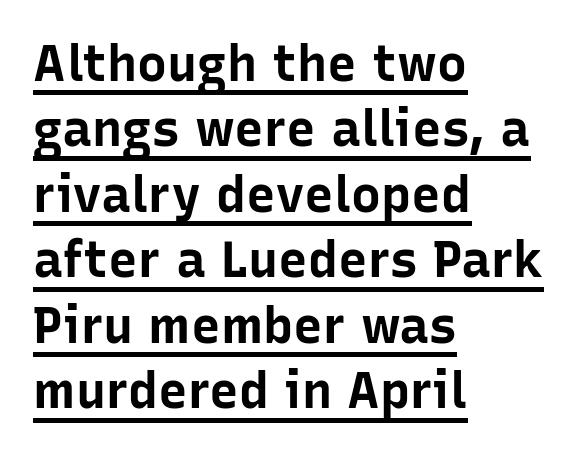
Line spacing here is normal. In CSS terms this would be text-align: left. You could not count columns in this text — the font is proportionally spaced. These words are printed bold, with thick strokes throughout. In terms of letterspacing, this is plain default setting. Type style note: lacks serifs.
